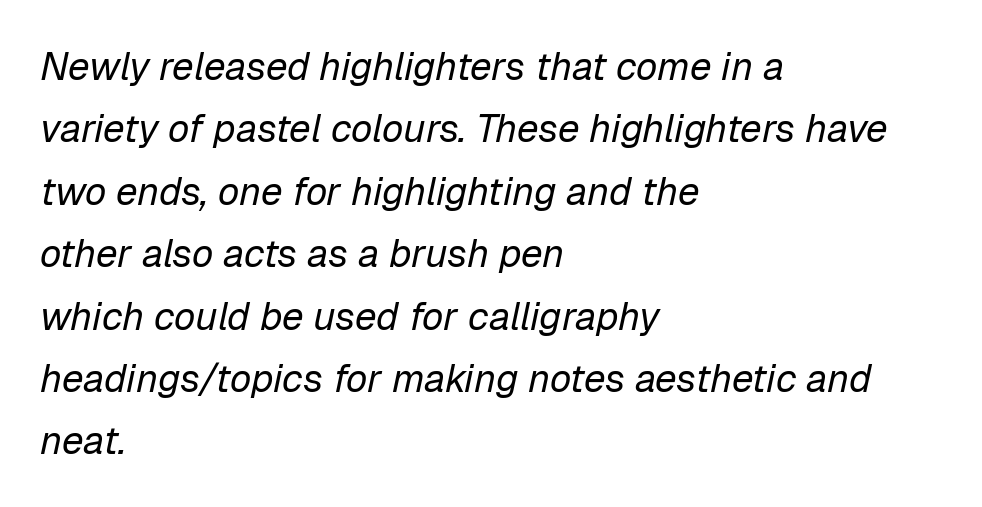
Q: Is the text bold? A: No.
Q: Is the text italic (slanted)? A: Yes, it leans right by about 12 degrees.
Q: Is the text underlined? A: No.
Q: How is the paragraph aligned? A: Left-aligned.
Q: Is the spacing between letters normal or unusually wide? A: Normal.
Q: Is the spacing between lines tight, normal or loose? A: Normal.
Q: Width (condensed, normal, or wide)? A: Normal.
Q: Stroke contrast? A: Low.
Q: x-height? A: Medium.
Q: Monospaced? A: No.
